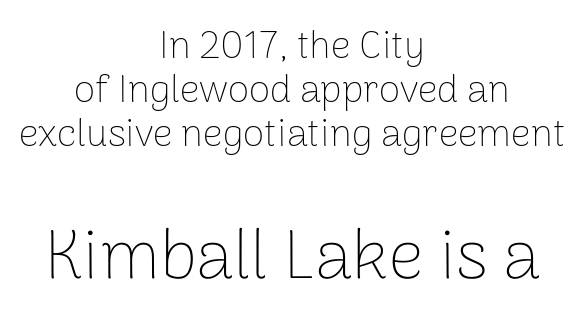
Q: Is the text bold? A: No.
Q: Is the text italic (slanted)? A: No, it is upright.
Q: Is the typeface a serif or a sans-serif typeface? A: Sans-serif.
Q: Is the text underlined? A: No.
Q: How is the paragraph aligned? A: Centered.
Q: Is the spacing between letters normal or unusually wide? A: Normal.
Q: Is the spacing between lines tight, normal or loose? A: Tight.
Q: Which block of text is set in a larger size, the first (top) or the second (bottom)? A: The second (bottom) one.
Q: Width (condensed, normal, or wide)? A: Normal.
Q: Stroke contrast? A: Low.
Q: x-height? A: Medium.
Q: Monospaced? A: No.
